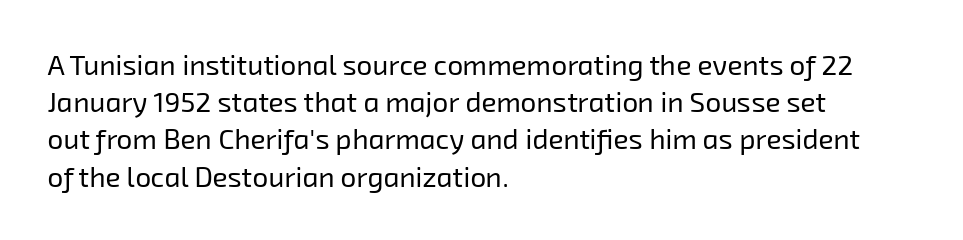
Q: Is the text bold? A: No.
Q: Is the typeface a serif or a sans-serif typeface? A: Sans-serif.
Q: Is the text underlined? A: No.
Q: How is the paragraph aligned? A: Left-aligned.
Q: Is the spacing between letters normal or unusually wide? A: Normal.
Q: Is the spacing between lines tight, normal or loose? A: Normal.
Q: Width (condensed, normal, or wide)? A: Normal.
Q: Stroke contrast? A: Low.
Q: x-height? A: Medium.
Q: Monospaced? A: No.
